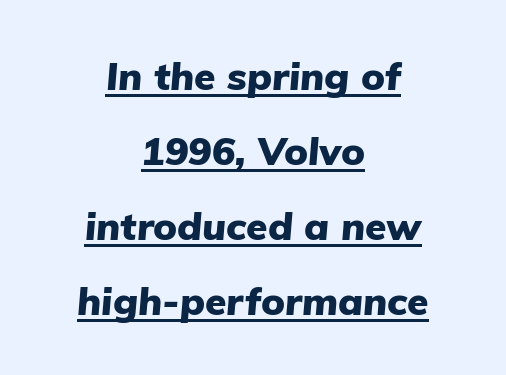
Q: Is the text bold? A: Yes.
Q: Is the text italic (slanted)? A: Yes, it leans right by about 5 degrees.
Q: Is the text underlined? A: Yes.
Q: How is the paragraph aligned? A: Centered.
Q: Is the spacing between letters normal or unusually wide? A: Normal.
Q: Is the spacing between lines tight, normal or loose? A: Loose.
Q: Width (condensed, normal, or wide)? A: Normal.
Q: Stroke contrast? A: Low.
Q: x-height? A: Medium.
Q: Monospaced? A: No.
